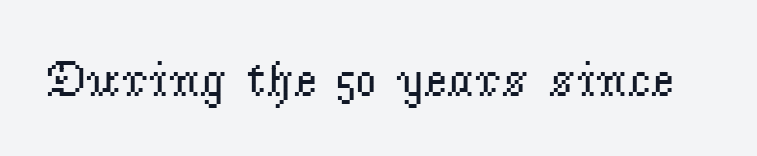
Q: Is the text bold? A: No.
Q: Is the text italic (slanted)? A: No, it is upright.
Q: Is the typeface a serif or a sans-serif typeface? A: Serif.
Q: Is the text underlined? A: No.
Q: Is the spacing between letters normal or unusually wide? A: Normal.
Q: Width (condensed, normal, or wide)? A: Normal.
Q: Stroke contrast? A: Low.
Q: x-height? A: Small.
Q: Monospaced? A: No.
